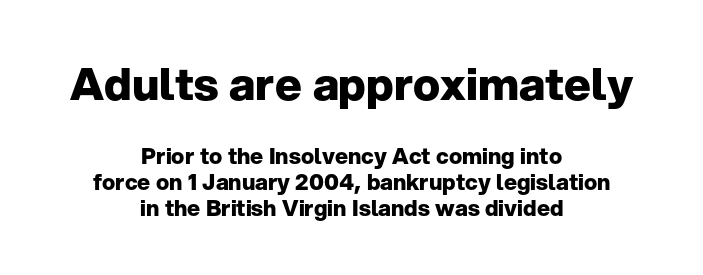
{"serif": "no", "italic": "no", "bold": "yes", "weight": "heavy", "width": "normal", "stroke_contrast": "low", "x_height": "medium", "monospaced": "no", "underline": "no", "align": "center", "line_spacing_ratio": 1.18, "letter_spacing": "normal", "letter_spacing_em": 0.0, "larger_block": "first", "size_ratio": 2.05, "glyph_px": 45}
